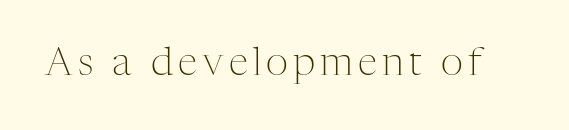
{"serif": "yes", "italic": "no", "bold": "no", "weight": "light", "width": "normal", "stroke_contrast": "medium", "x_height": "medium", "monospaced": "no", "underline": "no", "glyph_px": 39}
